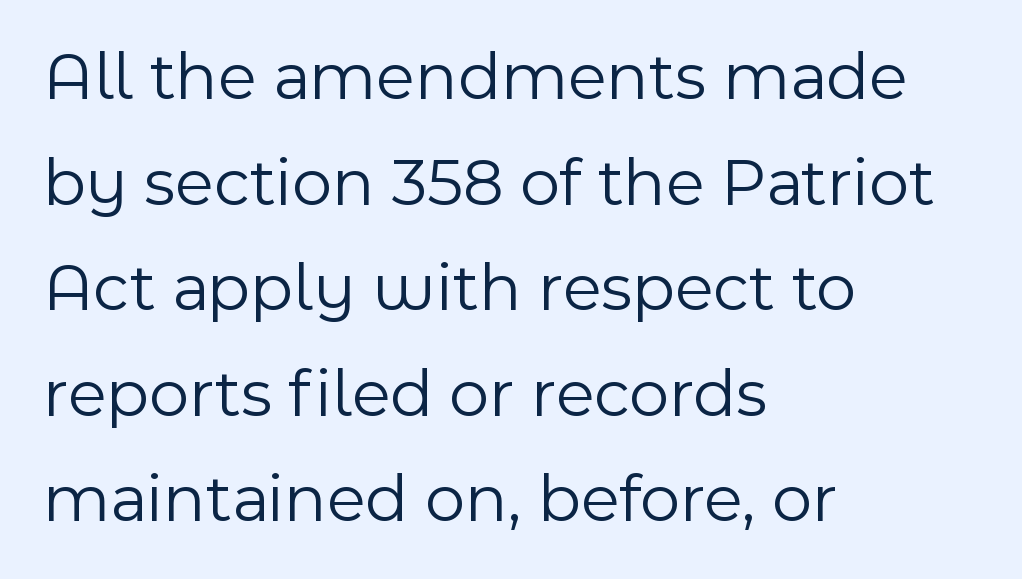
No word sits above an underline. One glance says typical: line gaps are just what's usual. There is no visible air inserted between adjacent glyphs. The weight would be labelled regular, book, light, or lighter still.
